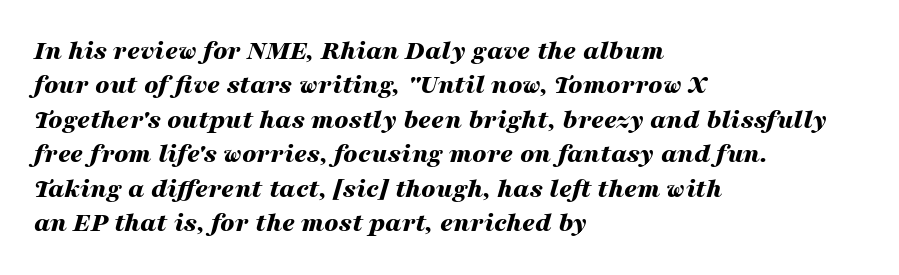
Q: Is the text bold? A: Yes.
Q: Is the text italic (slanted)? A: Yes, it leans right by about 16 degrees.
Q: Is the text underlined? A: No.
Q: How is the paragraph aligned? A: Left-aligned.
Q: Is the spacing between letters normal or unusually wide? A: Normal.
Q: Width (condensed, normal, or wide)? A: Wide.
Q: Stroke contrast? A: Medium.
Q: x-height? A: Medium.
Q: Monospaced? A: No.
